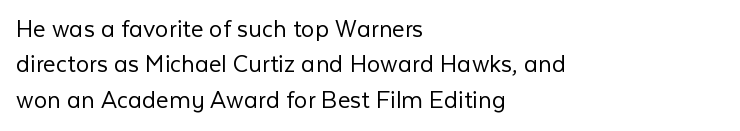
{"italic": "no", "bold": "no", "underline": "no", "align": "left", "line_spacing": "normal", "line_spacing_ratio": 1.31, "letter_spacing": "normal", "letter_spacing_em": 0.0, "glyph_px": 27}
